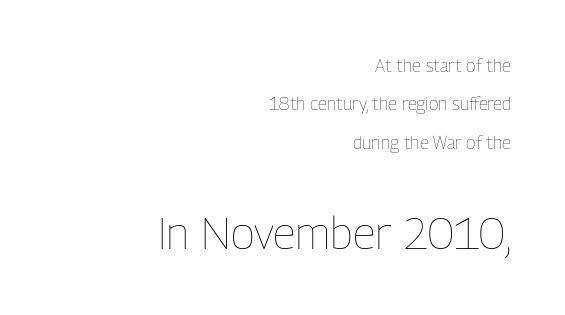
{"italic": "no", "bold": "no", "weight": "thin", "width": "condensed", "stroke_contrast": "low", "x_height": "medium", "monospaced": "no", "underline": "no", "align": "right", "line_spacing": "loose", "line_spacing_ratio": 2.13, "letter_spacing": "normal", "letter_spacing_em": 0.0, "larger_block": "second", "size_ratio": 2.5, "glyph_px": 45}
